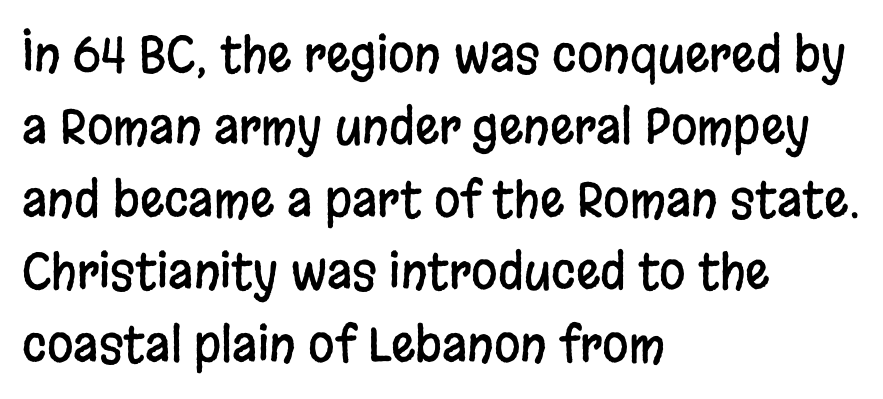
Here the glyphs are tracked normally, forming tight word shapes. Characters remain perfectly vertical along every line. Are there feet on the stems? There aren't — it's a sans. Quick note: underline off.
